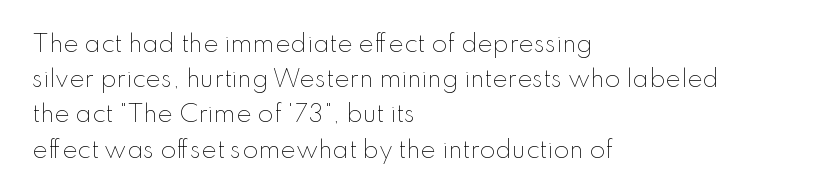
Q: Is the text bold? A: No.
Q: Is the text italic (slanted)? A: No, it is upright.
Q: Is the text underlined? A: No.
Q: How is the paragraph aligned? A: Left-aligned.
Q: Is the spacing between letters normal or unusually wide? A: Normal.
Q: Is the spacing between lines tight, normal or loose? A: Normal.
